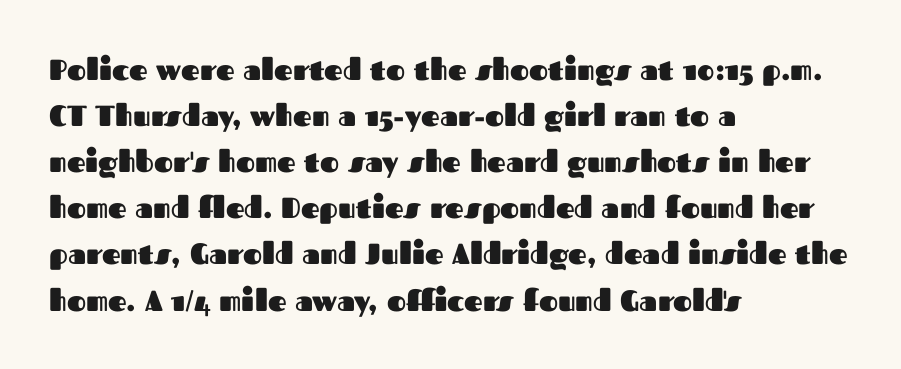
The image shows 29 px heavy sans-serif type, upright; set left-aligned, normal line spacing (1.59x), normal letter spacing, not underlined; medium stroke contrast and a medium x-height.
